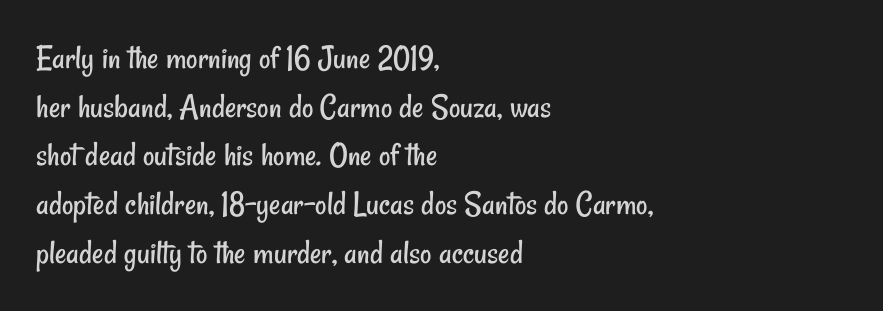
The image shows 35 px regular-weight, condensed sans-serif type; set left-aligned, normal line spacing (1.39x), normal letter spacing, not underlined; low stroke contrast and a small x-height.
